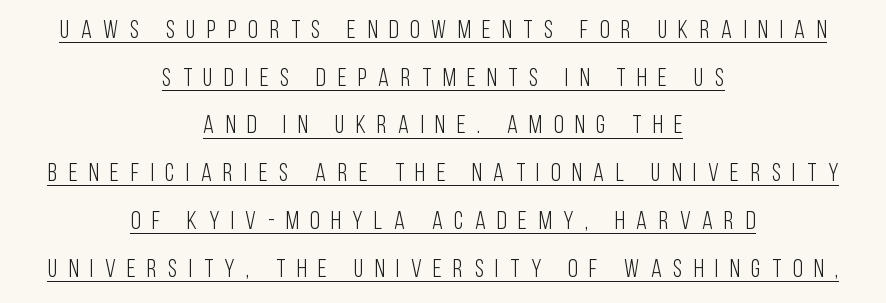
Q: Is the text bold? A: No.
Q: Is the text italic (slanted)? A: No, it is upright.
Q: Is the text underlined? A: Yes.
Q: How is the paragraph aligned? A: Centered.
Q: Is the spacing between letters normal or unusually wide? A: Unusually wide.
Q: Is the spacing between lines tight, normal or loose? A: Loose.
